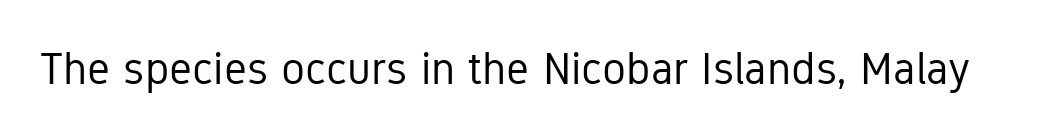
The image shows 45 px regular-weight, condensed sans-serif type, upright; set normal letter spacing, not underlined; low stroke contrast and a medium x-height.
